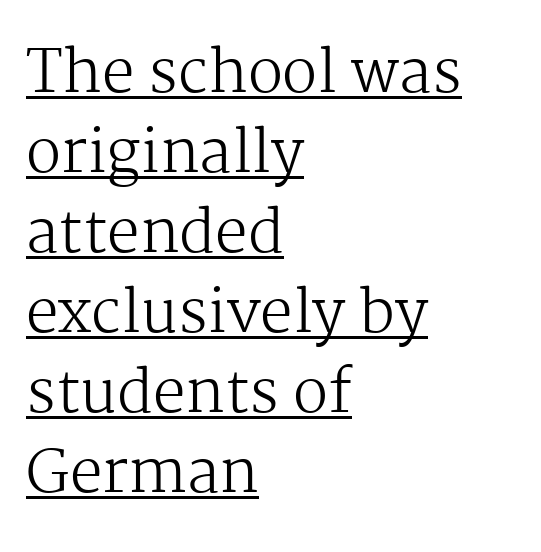
Q: Is the text bold? A: No.
Q: Is the text italic (slanted)? A: No, it is upright.
Q: Is the typeface a serif or a sans-serif typeface? A: Serif.
Q: Is the text underlined? A: Yes.
Q: How is the paragraph aligned? A: Left-aligned.
Q: Is the spacing between letters normal or unusually wide? A: Normal.
Q: Is the spacing between lines tight, normal or loose? A: Normal.
Q: Width (condensed, normal, or wide)? A: Normal.
Q: Stroke contrast? A: Medium.
Q: x-height? A: Medium.
Q: Monospaced? A: No.
